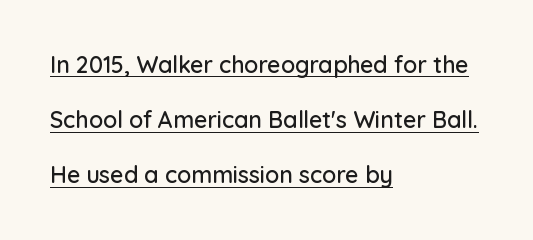
The image shows 23 px text type, upright; set left-aligned, loose line spacing (2.4x), normal letter spacing, underlined.
